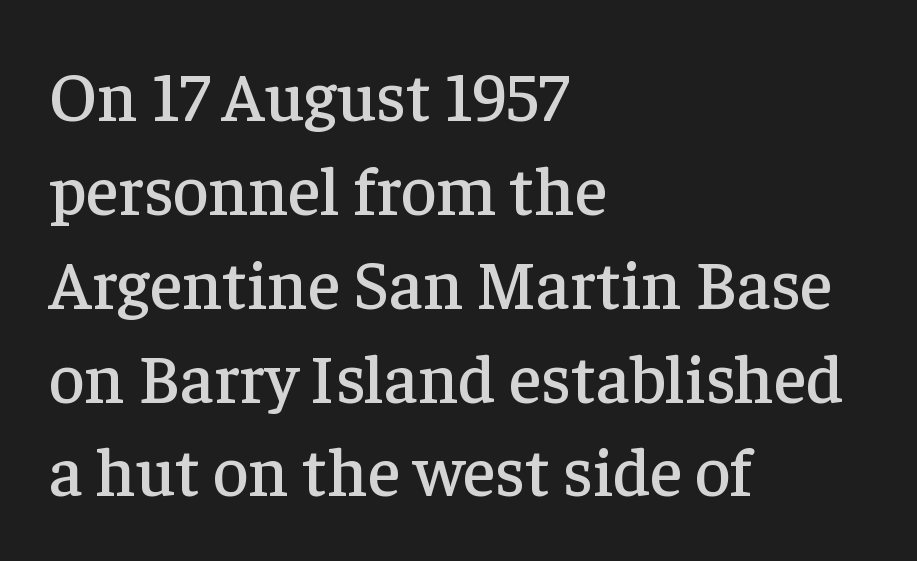
Nobody drew a line under any word here. The passage shown stacks its lines at a standard gap. The type family on display is of the serif kind. Teacher's note: observe the even left margin — that is flush-left alignment.
